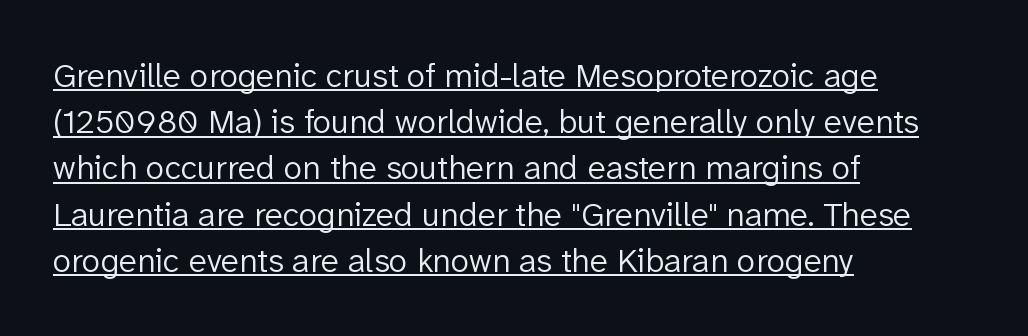
Q: Is the text bold? A: No.
Q: Is the text italic (slanted)? A: No, it is upright.
Q: Is the typeface a serif or a sans-serif typeface? A: Sans-serif.
Q: Is the text underlined? A: Yes.
Q: How is the paragraph aligned? A: Left-aligned.
Q: Is the spacing between letters normal or unusually wide? A: Normal.
Q: Is the spacing between lines tight, normal or loose? A: Normal.
Q: Width (condensed, normal, or wide)? A: Normal.
Q: Stroke contrast? A: Low.
Q: x-height? A: Medium.
Q: Monospaced? A: No.
